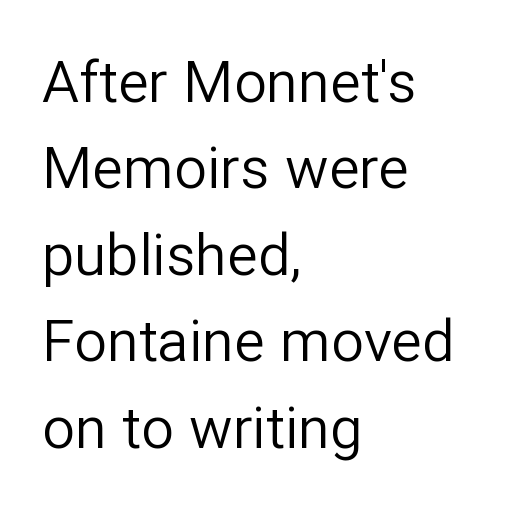
The image shows 58 px regular-weight sans-serif type, upright; set left-aligned, normal line spacing (1.49x), normal letter spacing, not underlined; low stroke contrast and a medium x-height.
